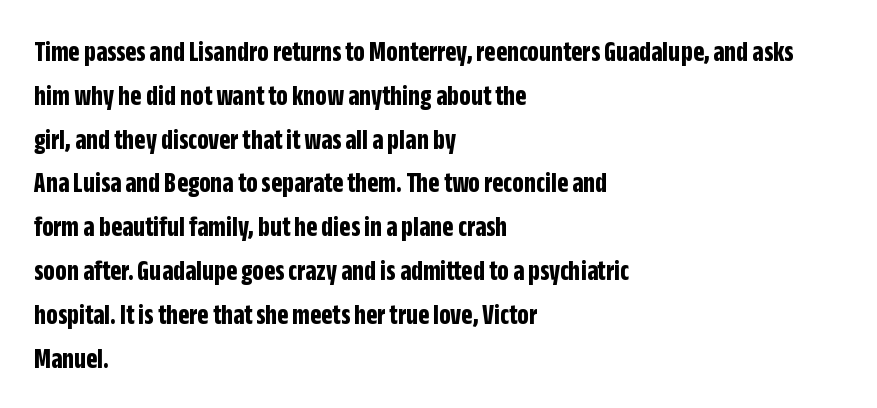
The image shows 29 px bold, condensed sans-serif type, upright; set left-aligned, normal line spacing (1.51x), normal letter spacing, not underlined; low stroke contrast and a large x-height.
